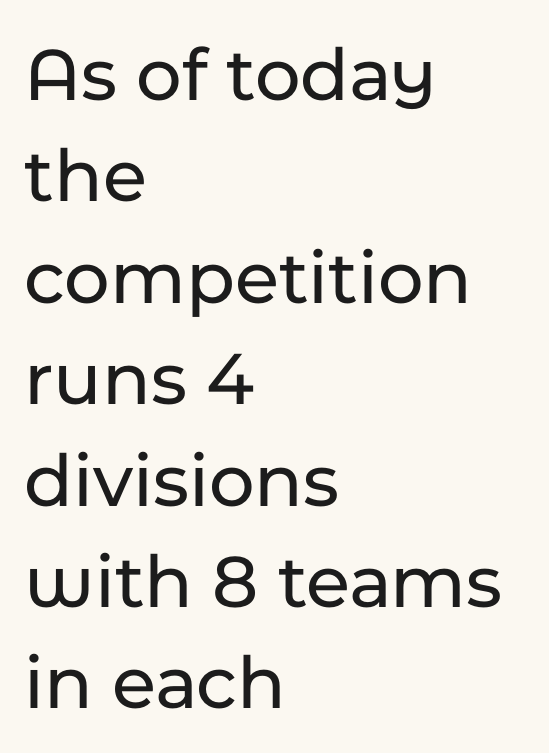
Q: Is the text italic (slanted)? A: No, it is upright.
Q: Is the typeface a serif or a sans-serif typeface? A: Sans-serif.
Q: Is the text underlined? A: No.
Q: How is the paragraph aligned? A: Left-aligned.
Q: Is the spacing between letters normal or unusually wide? A: Normal.
Q: Is the spacing between lines tight, normal or loose? A: Normal.
Q: Width (condensed, normal, or wide)? A: Normal.
Q: Stroke contrast? A: Low.
Q: x-height? A: Medium.
Q: Monospaced? A: No.
